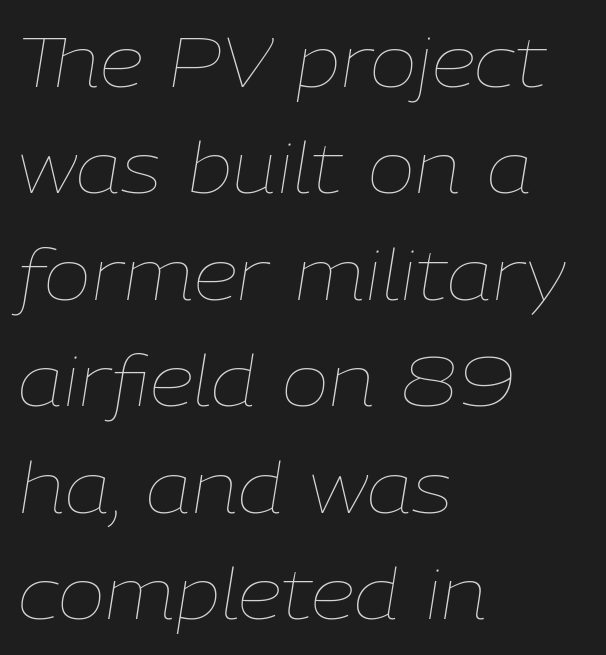
The image shows 71 px thin type, italic (leaning right); set left-aligned, normal line spacing (1.5x), normal letter spacing, not underlined; low stroke contrast and a medium x-height.
